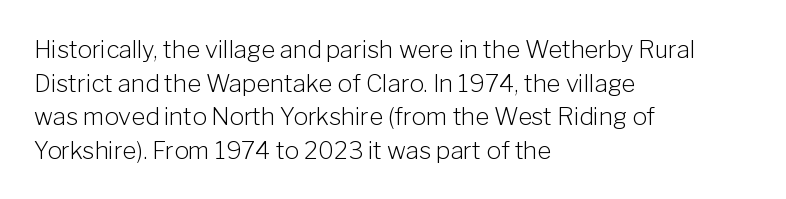
The image shows 24 px text type, upright; set left-aligned, normal line spacing (1.4x), normal letter spacing, not underlined.
